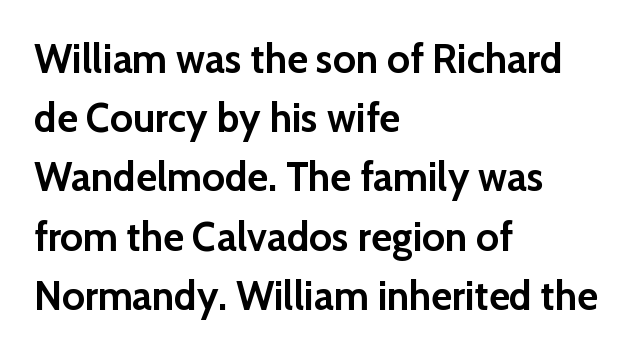
The image shows 40 px semibold sans-serif type, upright; set left-aligned, normal line spacing (1.48x), normal letter spacing, not underlined; low stroke contrast and a medium x-height.
